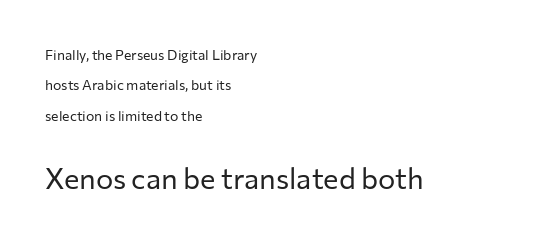
{"serif": "no", "italic": "no", "bold": "no", "weight": "regular", "width": "normal", "stroke_contrast": "low", "x_height": "medium", "monospaced": "no", "underline": "no", "align": "left", "line_spacing": "loose", "line_spacing_ratio": 2.17, "letter_spacing": "normal", "letter_spacing_em": 0.0, "larger_block": "second", "size_ratio": 2.07, "glyph_px": 29}
